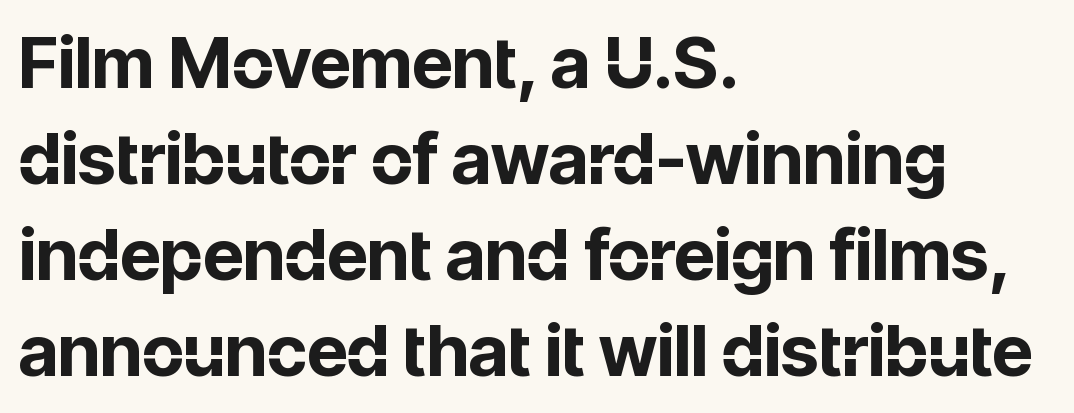
As a designer I'd log this as weight 700, bold. The passage shown is typeset with a sans-serif family. The block of text has a typical density, with ordinary space between rows. The lines are quadded left. Standard letterfit; no display-style spreading of the glyphs. The space beneath each line is pristine and unruled.
